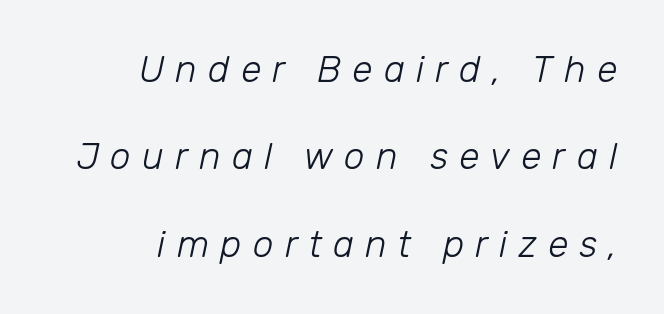
{"italic": "yes", "lean": "right", "slant_degrees": 12, "bold": "no", "weight": "light", "width": "normal", "stroke_contrast": "low", "x_height": "medium", "monospaced": "no", "underline": "no", "align": "right", "line_spacing": "loose", "line_spacing_ratio": 2.36, "letter_spacing": "wide", "letter_spacing_em": 0.3, "glyph_px": 37}
